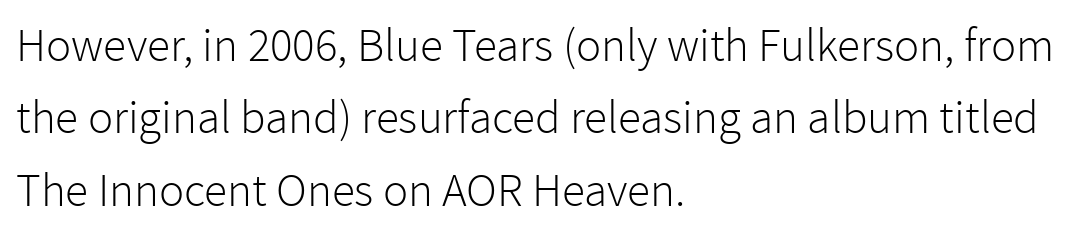
The image shows 47 px light sans-serif type, upright; set left-aligned, normal line spacing (1.54x), normal letter spacing, not underlined; low stroke contrast and a medium x-height.
